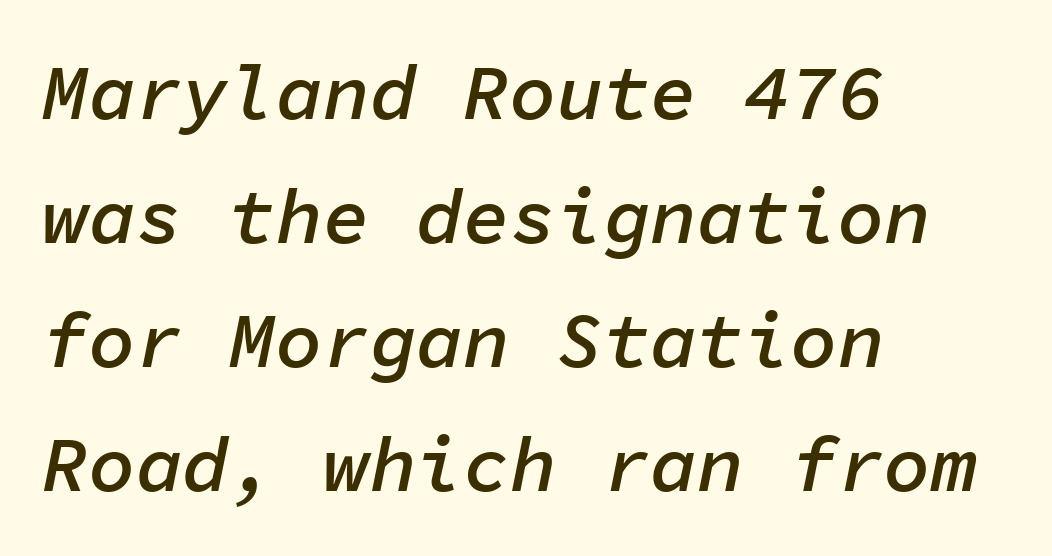
{"italic": "yes", "lean": "right", "slant_degrees": 11, "bold": "semi", "weight": "semibold", "width": "normal", "stroke_contrast": "low", "x_height": "medium", "monospaced": "yes", "underline": "no", "align": "left", "line_spacing": "normal", "line_spacing_ratio": 1.59, "letter_spacing": "normal", "letter_spacing_em": 0.0, "glyph_px": 78}
